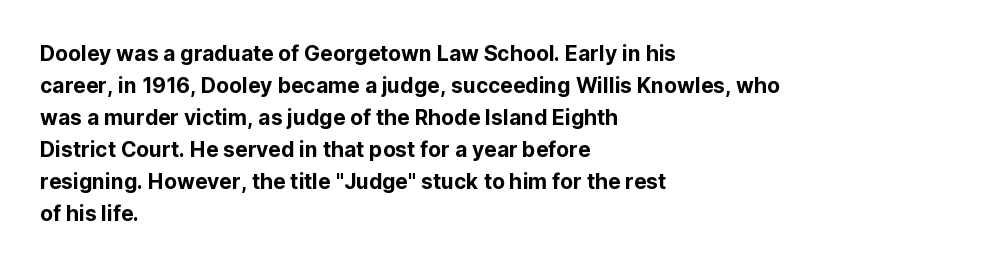
{"italic": "no", "underline": "no", "align": "left", "line_spacing": "normal", "line_spacing_ratio": 1.52, "letter_spacing": "normal", "letter_spacing_em": 0.0, "glyph_px": 21}
